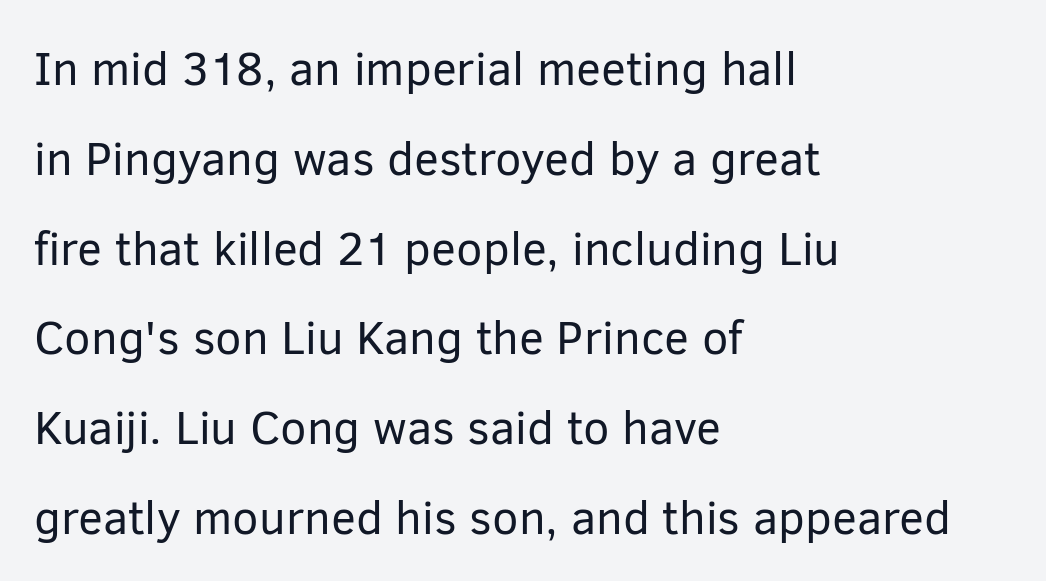
The image shows 47 px regular-weight sans-serif type, upright; set left-aligned, loose line spacing (1.91x), normal letter spacing, not underlined; low stroke contrast and a medium x-height.
